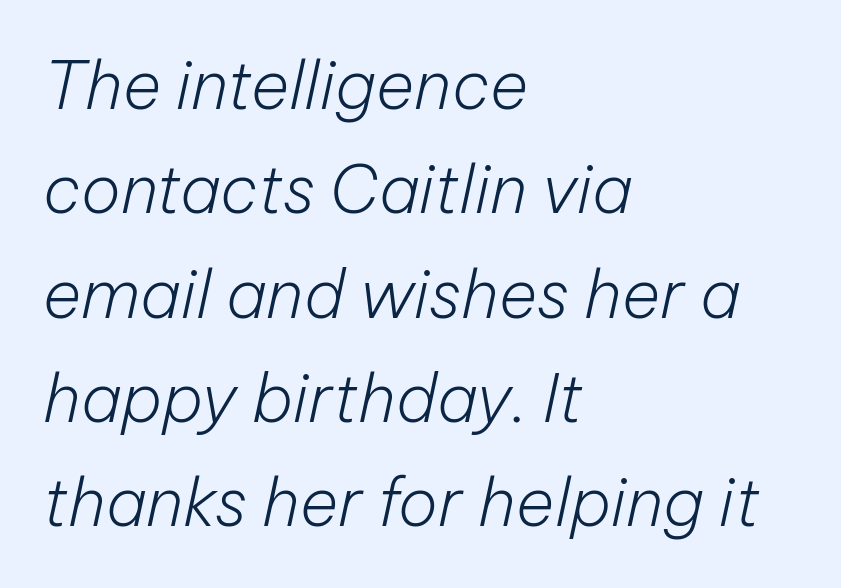
{"italic": "yes", "lean": "right", "slant_degrees": 12, "bold": "no", "weight": "light", "width": "normal", "stroke_contrast": "low", "x_height": "medium", "monospaced": "no", "underline": "no", "align": "left", "line_spacing": "normal", "line_spacing_ratio": 1.58, "letter_spacing": "normal", "letter_spacing_em": 0.0, "glyph_px": 66}
